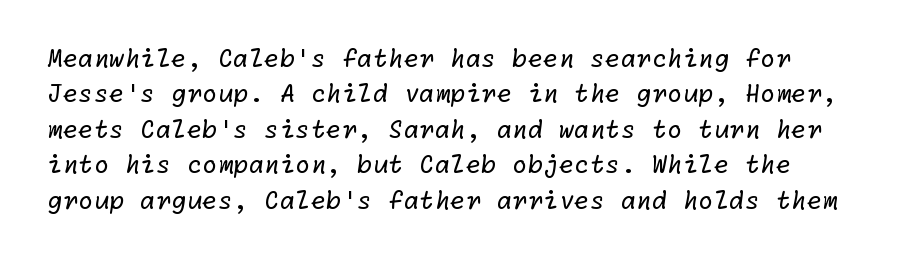
{"bold": "no", "underline": "no", "line_spacing": "normal", "line_spacing_ratio": 1.42, "letter_spacing": "normal", "letter_spacing_em": 0.0, "glyph_px": 25}
